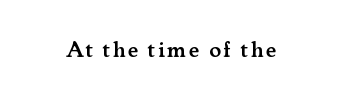
{"italic": "no", "bold": "semi", "underline": "no", "align": "center", "glyph_px": 22}
